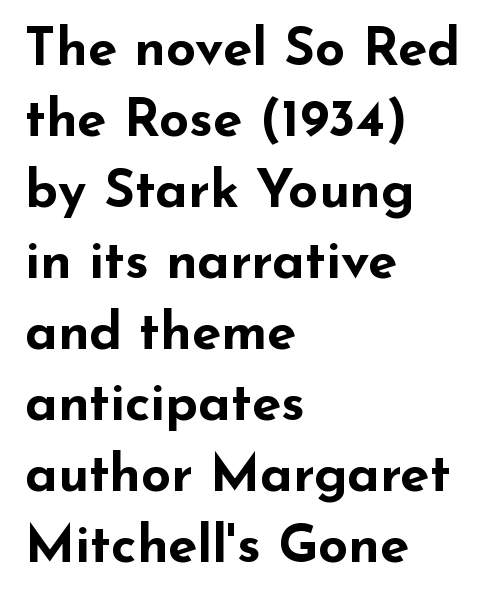
Each letter's strokes conclude bluntly, with no projecting serifs. The space between consecutive lines is moderate. Typeset ragged right — the left edge is the straight one. Heavy, bold letterforms. Spacing between characters is what you'd get straight out of the box.
